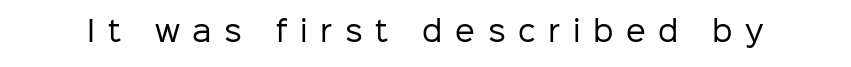
Q: Is the text bold? A: No.
Q: Is the text italic (slanted)? A: No, it is upright.
Q: Is the typeface a serif or a sans-serif typeface? A: Sans-serif.
Q: Is the text underlined? A: No.
Q: Is the spacing between letters normal or unusually wide? A: Unusually wide.
Q: Width (condensed, normal, or wide)? A: Normal.
Q: Stroke contrast? A: Low.
Q: x-height? A: Medium.
Q: Monospaced? A: No.
